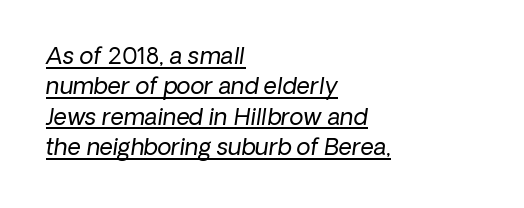
No extra ink here — the face is not bold. This rendering uses left alignment, leaving the right contour irregular. This sample keeps an unexceptional amount of space between lines. Standard letterfit; no display-style spreading of the glyphs. You can see a thin bar hugging the bottom of the glyphs.
